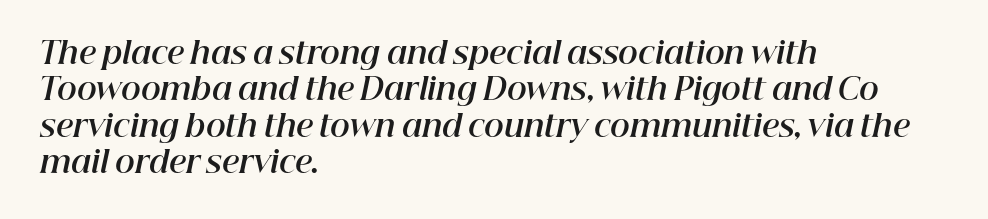
The image shows 30 px bold type, italic (leaning right); set left-aligned, line spacing 1.21x, normal letter spacing, not underlined; high stroke contrast and a medium x-height.
